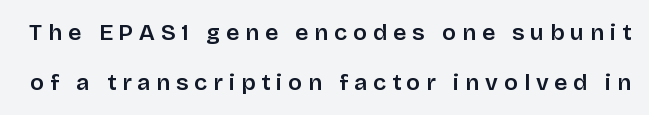
{"italic": "no", "underline": "no", "line_spacing": "loose", "line_spacing_ratio": 2.17, "letter_spacing": "wide", "letter_spacing_em": 0.26, "glyph_px": 23}
